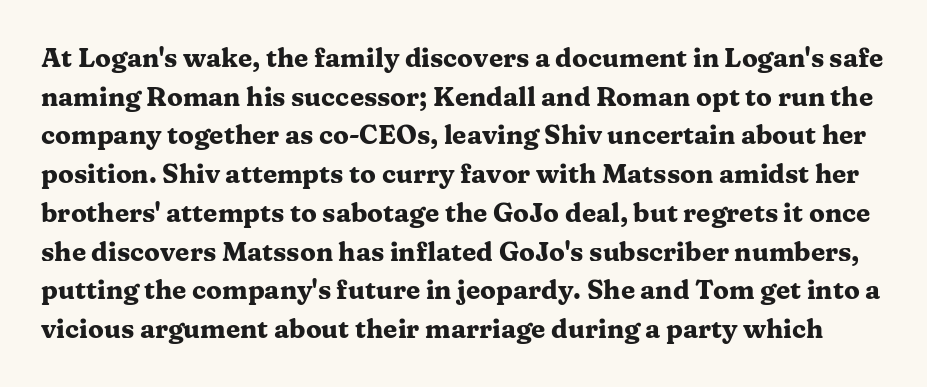
The rows are spaced the way most documents space them. In terms of letterspacing, this is plain default setting. Ascenders rise straight up at ninety degrees. The baseline area is clear. Typographic density is high because the face is bold.
